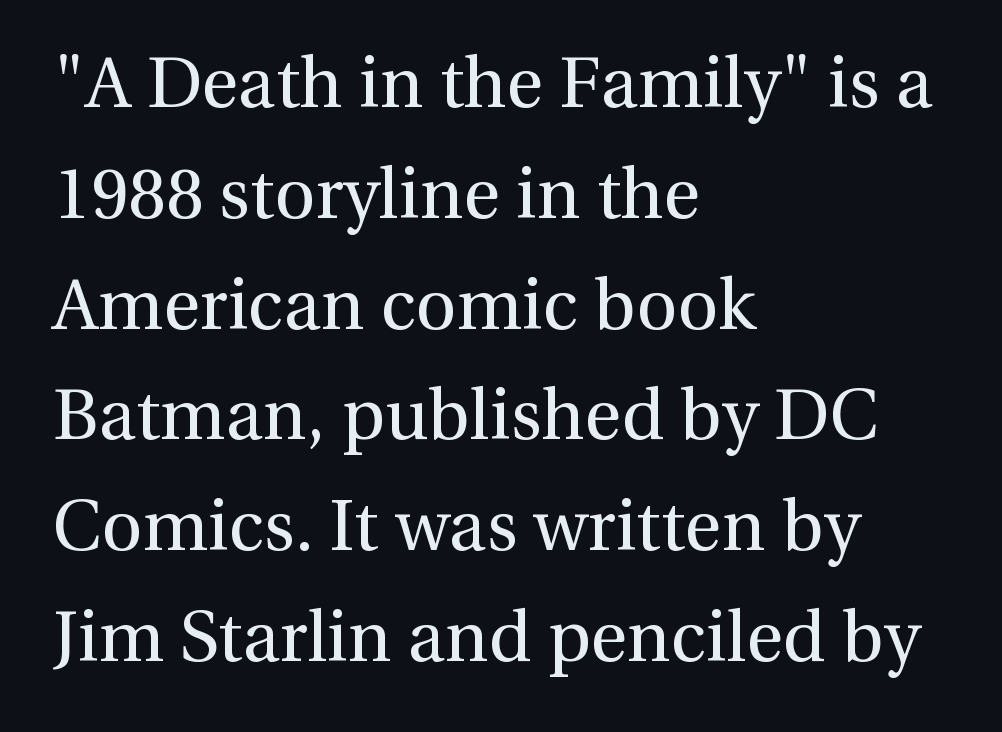
The rendering anchors every line to the left-hand side. Old-style or modern, the face here clearly has serifs. A typesetter would call this proportional, since set widths differ per character. The weight tops out at a normal text grade. You can tell it's not italic because the verticals are truly vertical. Type without underlining.
